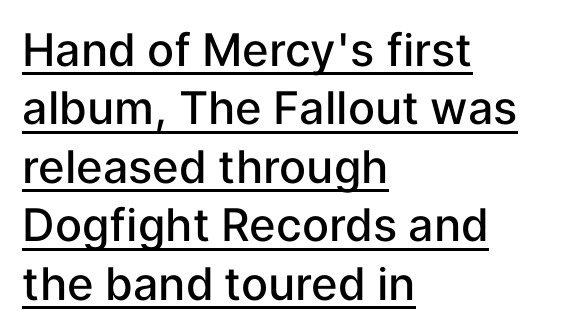
Q: Is the text bold? A: Semi-bold.
Q: Is the text italic (slanted)? A: No, it is upright.
Q: Is the typeface a serif or a sans-serif typeface? A: Sans-serif.
Q: Is the text underlined? A: Yes.
Q: How is the paragraph aligned? A: Left-aligned.
Q: Is the spacing between letters normal or unusually wide? A: Normal.
Q: Is the spacing between lines tight, normal or loose? A: Normal.
Q: Width (condensed, normal, or wide)? A: Normal.
Q: Stroke contrast? A: Low.
Q: x-height? A: Medium.
Q: Monospaced? A: No.
